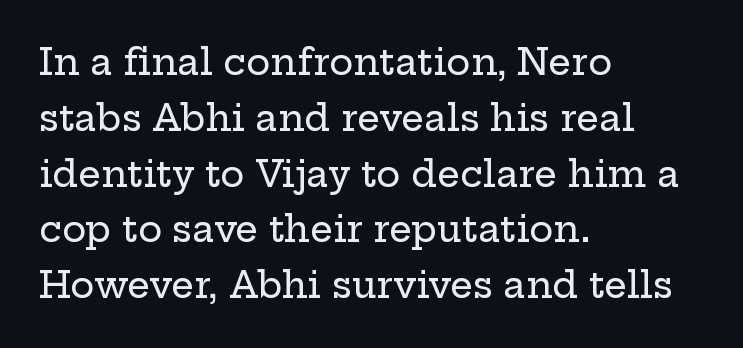
{"serif": "yes", "italic": "no", "width": "wide", "stroke_contrast": "low", "x_height": "medium", "monospaced": "no", "underline": "no", "align": "left", "line_spacing": "normal", "line_spacing_ratio": 1.55, "letter_spacing": "normal", "letter_spacing_em": 0.0, "glyph_px": 36}
